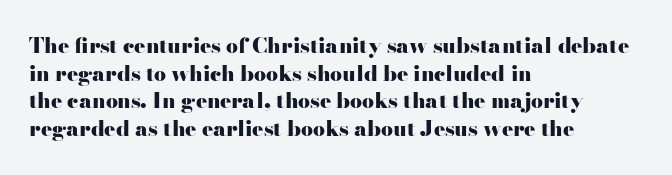
The image shows 21 px bold type, upright; set left-aligned, normal line spacing (1.32x), normal letter spacing, not underlined.
